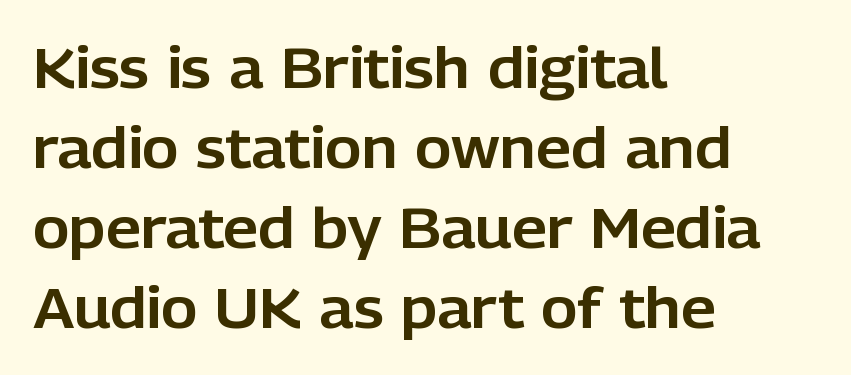
Q: Is the text italic (slanted)? A: No, it is upright.
Q: Is the typeface a serif or a sans-serif typeface? A: Sans-serif.
Q: Is the text underlined? A: No.
Q: How is the paragraph aligned? A: Left-aligned.
Q: Is the spacing between letters normal or unusually wide? A: Normal.
Q: Is the spacing between lines tight, normal or loose? A: Normal.
Q: Width (condensed, normal, or wide)? A: Normal.
Q: Stroke contrast? A: Low.
Q: x-height? A: Medium.
Q: Monospaced? A: No.
